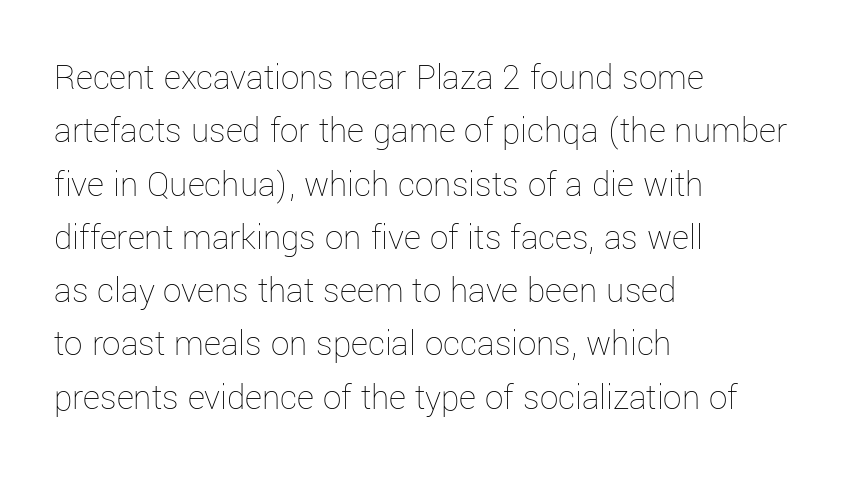
Left-aligned paragraph, ragged on the right. The block of text has a typical density, with ordinary space between rows. Compared with typical body copy, the letter spacing here is the same. Each stroke keeps to a modest, everyday thickness or less. This rendering features lettering with no underline.
